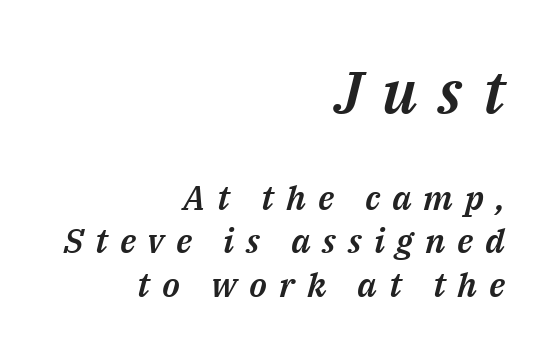
The image shows 59 px text type, italic (leaning right); set right-aligned, normal line spacing (1.28x), unusually wide letter spacing (+0.35 em), not underlined; the first (top) block is 1.74x larger; medium stroke contrast and a medium x-height.
